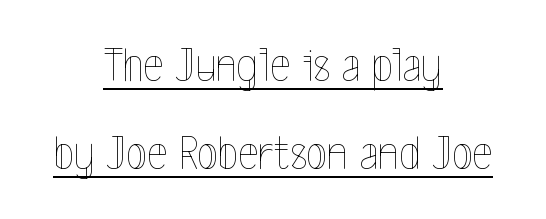
This sample uses plain, unmodified letter spacing. Vertical strokes here are truly vertical. Has an underline been added? It has. The face used here is proportionally spaced, like ordinary book or web type.
